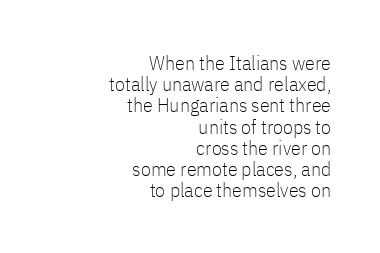
{"italic": "no", "bold": "no", "underline": "no", "align": "right", "line_spacing": "tight", "line_spacing_ratio": 1.06, "letter_spacing": "normal", "letter_spacing_em": 0.0, "glyph_px": 20}
